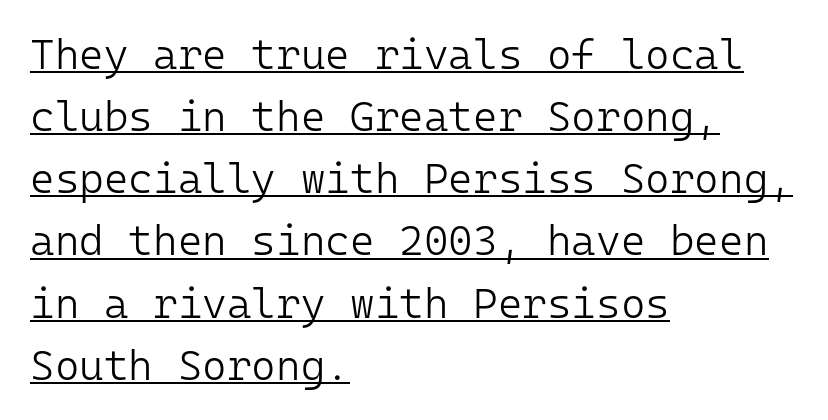
{"serif": "no", "italic": "no", "bold": "no", "weight": "light", "width": "normal", "stroke_contrast": "low", "x_height": "medium", "monospaced": "yes", "underline": "yes", "align": "left", "line_spacing": "normal", "line_spacing_ratio": 1.48, "letter_spacing": "normal", "letter_spacing_em": 0.0, "glyph_px": 42}
